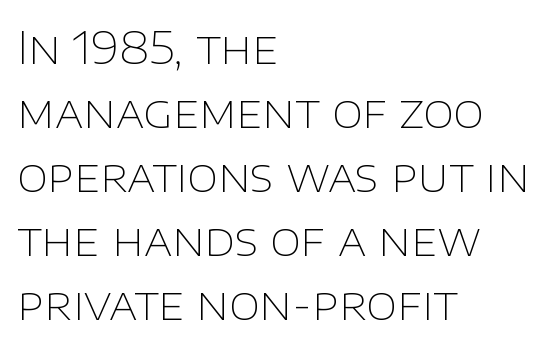
Check the space under the baseline: it is left empty. Evenly set lines give the paragraph a standard silhouette. Upright lettering throughout. Serifs: no, the terminals of the letterforms are clean. This rendering leaves character spacing at its baseline value.
